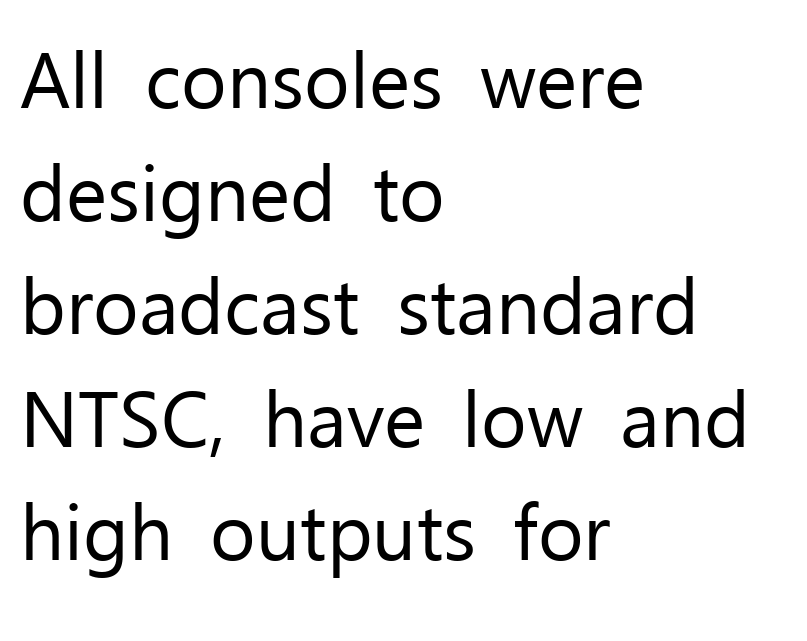
The rendering anchors every line to the left-hand side. Standard letterfit; no display-style spreading of the glyphs. If you drew a line through each stem, it would be perfectly vertical. Unlike a traditional serif, this face leaves its strokes unadorned. No word sits above an underline. Evenly set lines give the paragraph a standard silhouette.
